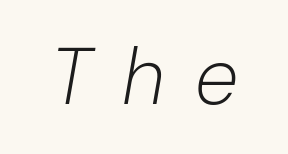
The image shows 79 px light type, italic (leaning right); set unusually wide letter spacing (+0.38 em), not underlined; low stroke contrast and a medium x-height.
